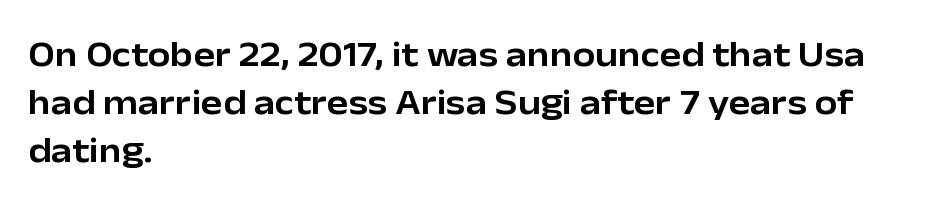
{"serif": "no", "italic": "no", "width": "normal", "stroke_contrast": "low", "x_height": "medium", "monospaced": "no", "underline": "no", "align": "left", "line_spacing": "normal", "line_spacing_ratio": 1.33, "letter_spacing": "normal", "letter_spacing_em": 0.0, "glyph_px": 36}
